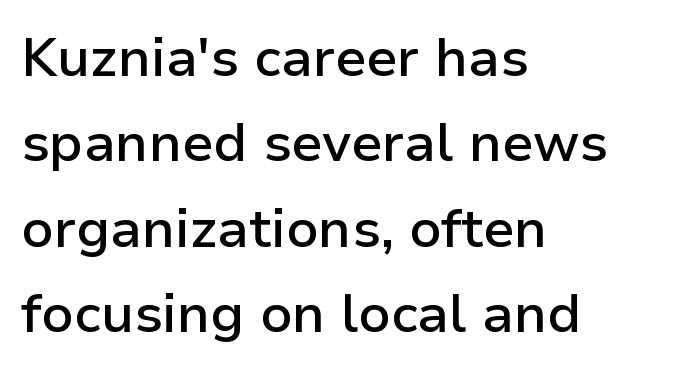
This is sans-serif lettering, the kind often seen on screens and signage. A bit beefed up — I'd call it semibold rather than bold. Does extra space separate the letters? No, they use regular spacing. Is this a fixed-width face? No — the glyphs have proportional, varying widths. Baseline-to-baseline distance is the conventional proportion of letter height.
